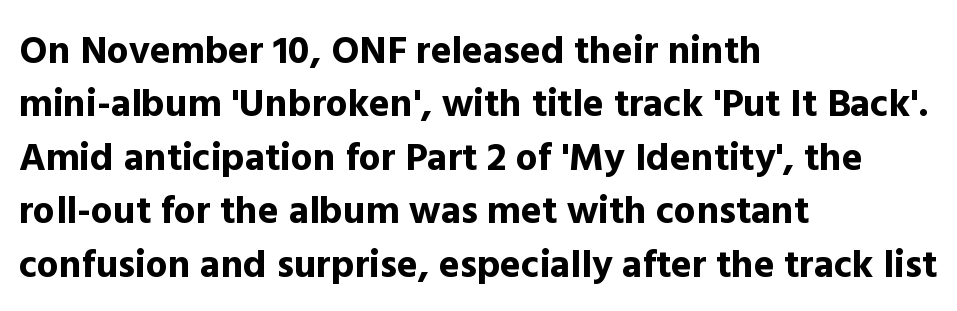
In terms of letterspacing, this is plain default setting. Notice how descenders clear the ascenders below comfortably — that's standard leading. Every row of glyphs begins at an identical x-position on the left. The face used here is proportionally spaced, like ordinary book or web type. Every stem runs plumb, perpendicular to the baseline.
